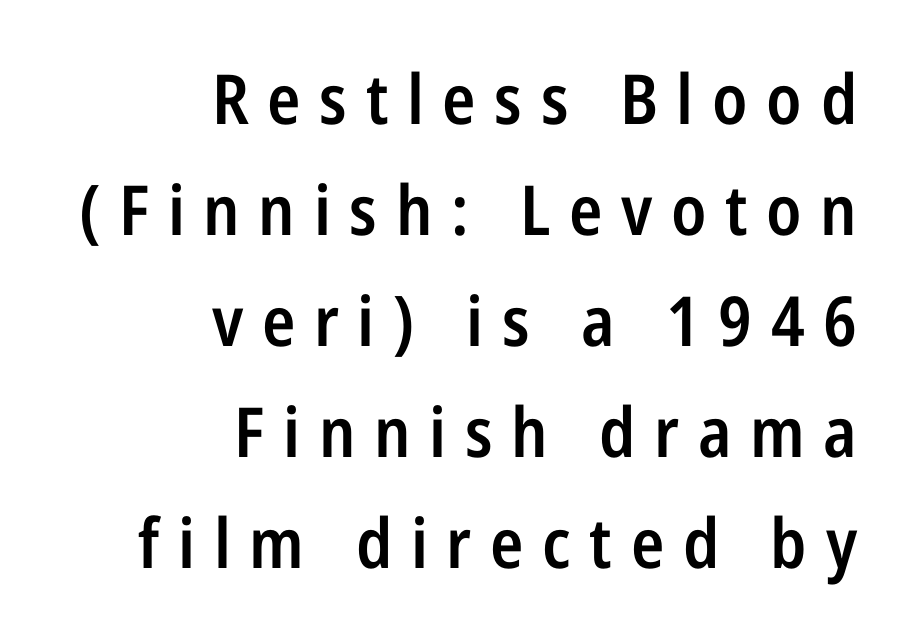
Unlike a traditional serif, this face leaves its strokes unadorned. The passage shown is typed in a proportional face where columns would drift. Horizontal bands of white between lines are of average thickness. Italic? Not at all — the glyphs are vertical. Stems and bowls a touch heavier than normal — semibold. This rendering uses right alignment, leaving the left contour irregular.
